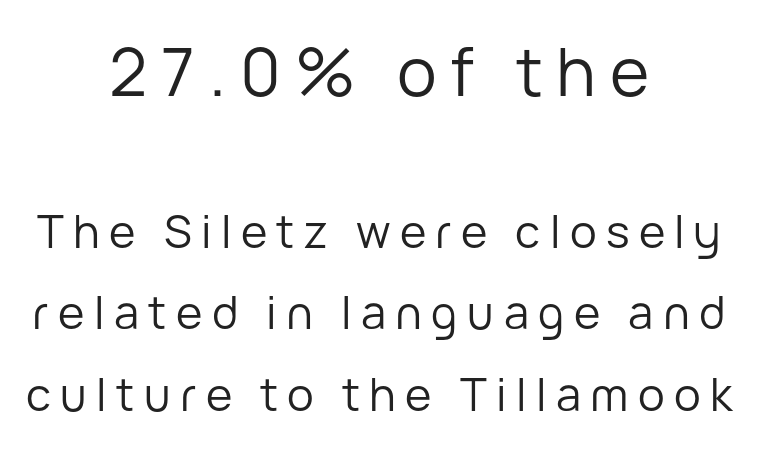
Q: Is the text bold? A: No.
Q: Is the text italic (slanted)? A: No, it is upright.
Q: Is the typeface a serif or a sans-serif typeface? A: Sans-serif.
Q: Is the text underlined? A: No.
Q: How is the paragraph aligned? A: Centered.
Q: Is the spacing between letters normal or unusually wide? A: Unusually wide.
Q: Which block of text is set in a larger size, the first (top) or the second (bottom)? A: The first (top) one.
Q: Width (condensed, normal, or wide)? A: Normal.
Q: Stroke contrast? A: Low.
Q: x-height? A: Medium.
Q: Monospaced? A: No.
